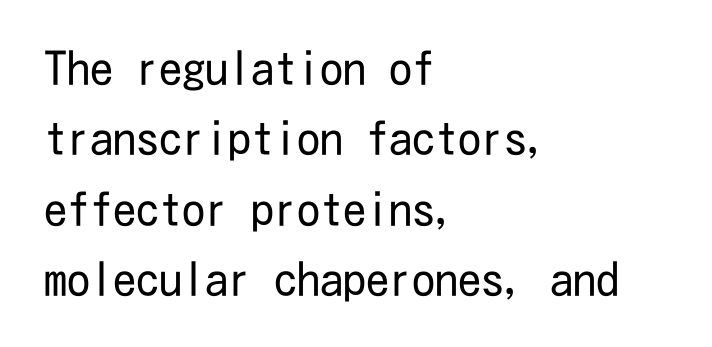
The image shows 46 px regular-weight, condensed sans-serif type, upright; set left-aligned, normal line spacing (1.53x), normal letter spacing, not underlined; low stroke contrast and a medium x-height.
